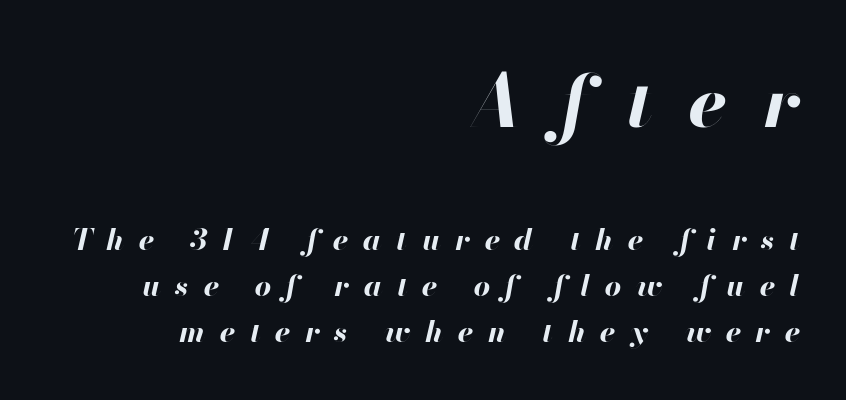
Q: Is the text bold? A: Yes.
Q: Is the text italic (slanted)? A: Yes, it leans right by about 13 degrees.
Q: Is the text underlined? A: No.
Q: How is the paragraph aligned? A: Right-aligned.
Q: Is the spacing between letters normal or unusually wide? A: Unusually wide.
Q: Is the spacing between lines tight, normal or loose? A: Normal.
Q: Which block of text is set in a larger size, the first (top) or the second (bottom)? A: The first (top) one.
Q: Width (condensed, normal, or wide)? A: Normal.
Q: Stroke contrast? A: High.
Q: x-height? A: Small.
Q: Monospaced? A: No.
